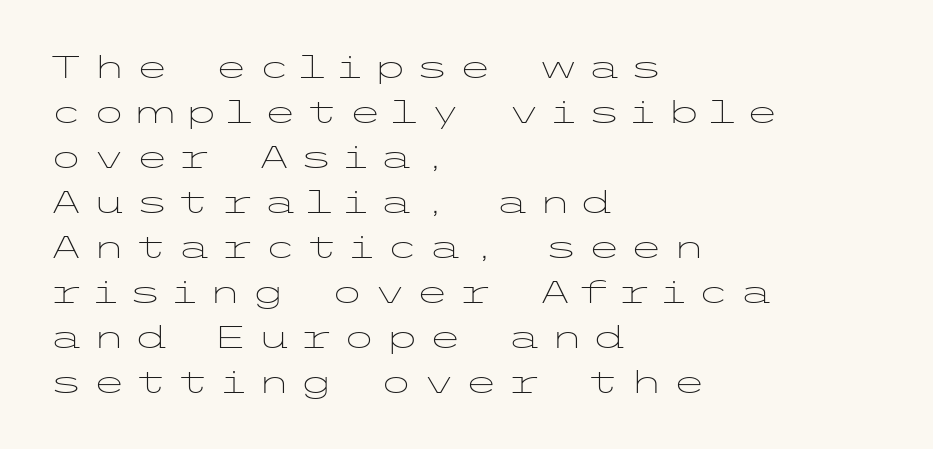
Q: Is the text bold? A: No.
Q: Is the text italic (slanted)? A: No, it is upright.
Q: Is the typeface a serif or a sans-serif typeface? A: Sans-serif.
Q: Is the text underlined? A: No.
Q: How is the paragraph aligned? A: Left-aligned.
Q: Is the spacing between letters normal or unusually wide? A: Unusually wide.
Q: Is the spacing between lines tight, normal or loose? A: Normal.
Q: Width (condensed, normal, or wide)? A: Wide.
Q: Stroke contrast? A: Low.
Q: x-height? A: Medium.
